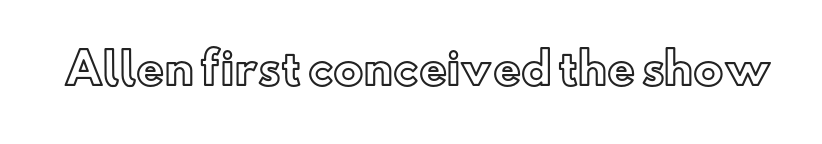
{"italic": "no", "width": "normal", "x_height": "small", "monospaced": "no", "underline": "no", "letter_spacing": "normal", "letter_spacing_em": 0.0, "glyph_px": 43}
